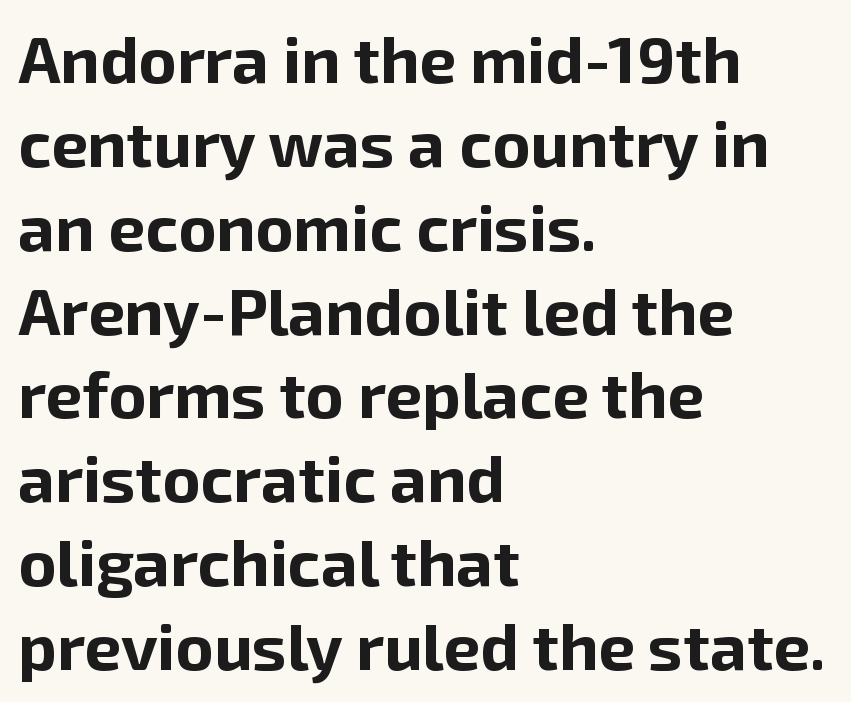
Typesetter's note: full bold, strokes at maximum text heaviness. The characters display no serif detailing; their extremities are plain. The paragraph has a hard left edge and a soft right edge. The space between consecutive lines is moderate.
